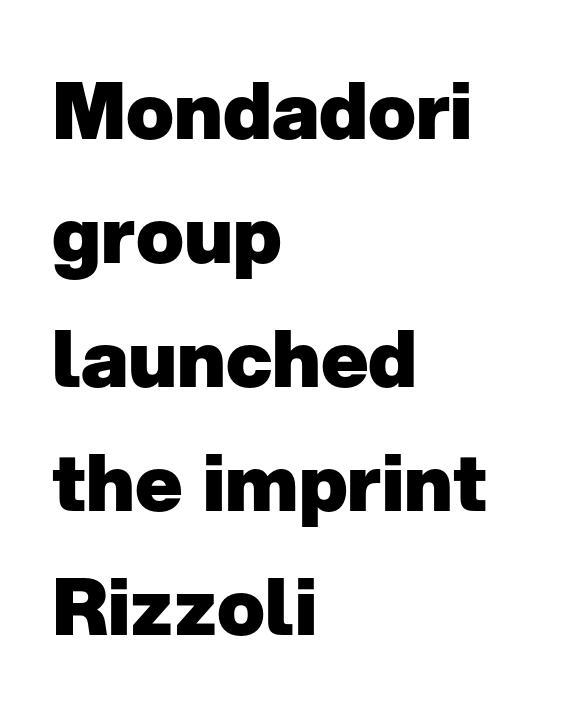
{"serif": "no", "italic": "no", "bold": "yes", "weight": "heavy", "width": "normal", "stroke_contrast": "low", "x_height": "medium", "monospaced": "no", "underline": "no", "align": "left", "line_spacing": "normal", "line_spacing_ratio": 1.57, "letter_spacing": "normal", "letter_spacing_em": 0.0, "glyph_px": 79}
